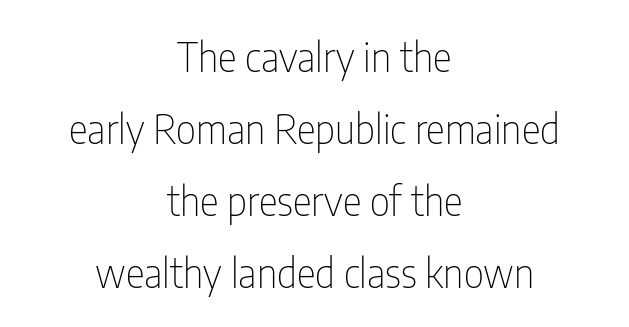
The image shows 40 px thin, condensed sans-serif type, upright; set centered, line spacing 1.8x, normal letter spacing, not underlined; low stroke contrast and a medium x-height.
